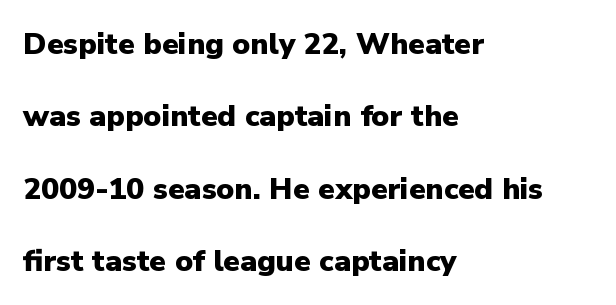
{"serif": "no", "italic": "no", "bold": "yes", "weight": "heavy", "width": "normal", "stroke_contrast": "low", "x_height": "medium", "monospaced": "no", "underline": "no", "align": "left", "line_spacing": "loose", "line_spacing_ratio": 2.41, "letter_spacing": "normal", "letter_spacing_em": 0.0, "glyph_px": 30}
